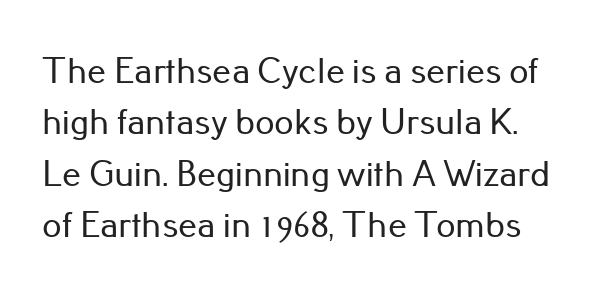
{"serif": "no", "italic": "no", "width": "normal", "stroke_contrast": "low", "x_height": "small", "monospaced": "no", "underline": "no", "line_spacing": "normal", "line_spacing_ratio": 1.35, "letter_spacing": "normal", "letter_spacing_em": 0.0, "glyph_px": 38}
